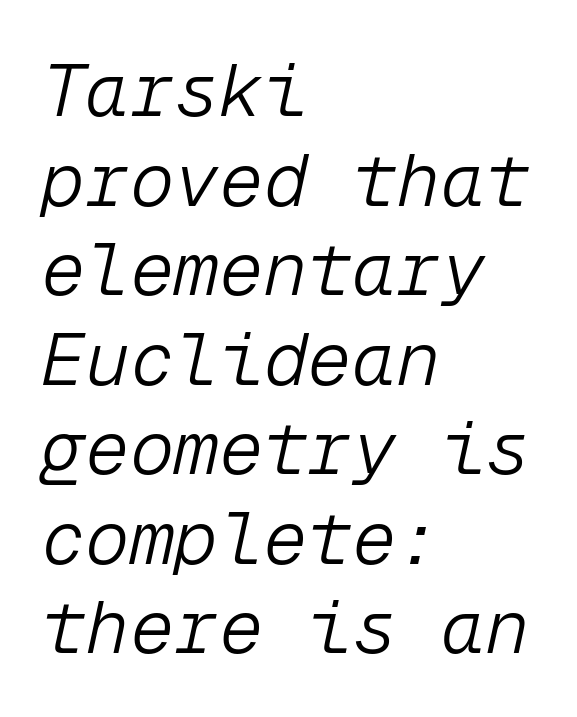
A light-to-regular cut is what we see here. The setting favours the left margin, as ordinary paragraphs usually do. Spacing verdict: monospaced, one width for all characters. You can tell it's italic because the verticals aren't actually vertical.
